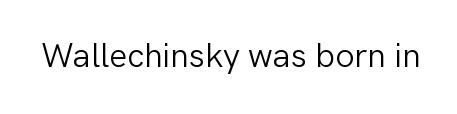
The image shows 34 px light sans-serif type, upright; set normal letter spacing, not underlined; low stroke contrast and a medium x-height.
